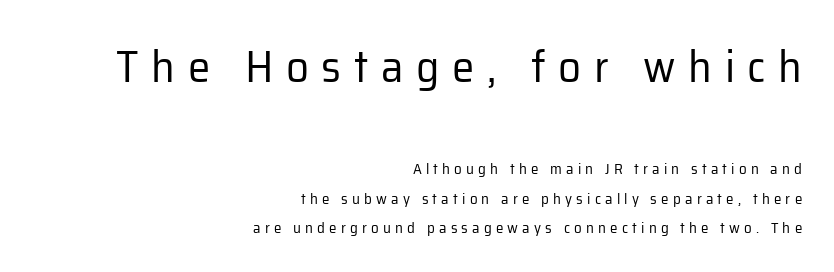
{"serif": "no", "italic": "no", "bold": "no", "weight": "regular", "width": "normal", "stroke_contrast": "low", "x_height": "medium", "monospaced": "no", "underline": "no", "align": "right", "line_spacing": "loose", "line_spacing_ratio": 1.98, "letter_spacing": "wide", "letter_spacing_em": 0.28, "larger_block": "first", "size_ratio": 3.0, "glyph_px": 45}
